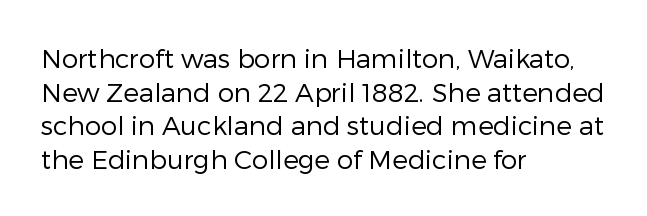
Q: Is the text bold? A: No.
Q: Is the text italic (slanted)? A: No, it is upright.
Q: Is the text underlined? A: No.
Q: How is the paragraph aligned? A: Left-aligned.
Q: Is the spacing between letters normal or unusually wide? A: Normal.
Q: Is the spacing between lines tight, normal or loose? A: Normal.
